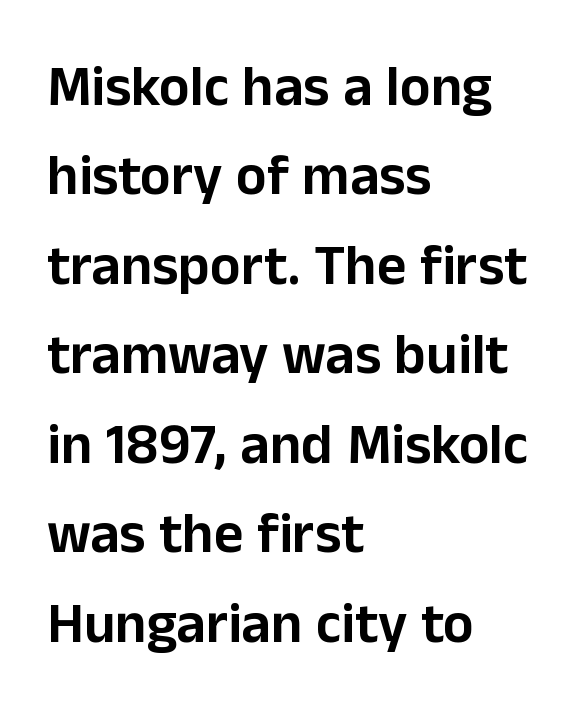
Anything drawn beneath the words? Only blank space. These lines are rendered in a variable-pitch font. You can tell from the bare stems that sans-serif type was used. If you drew a line through each stem, it would be perfectly vertical.
